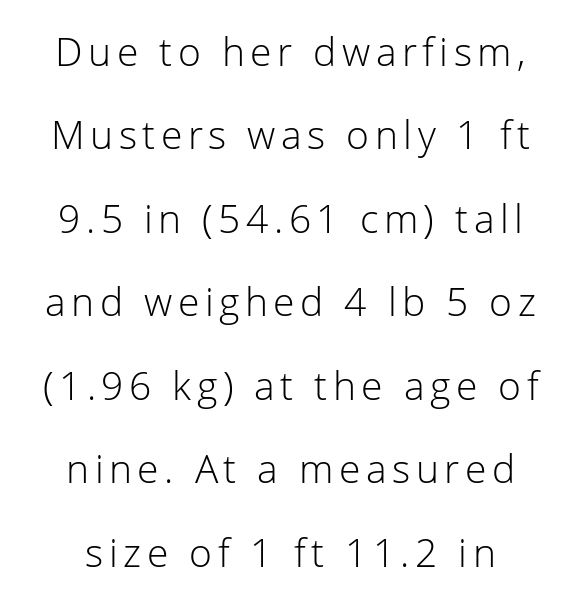
Centered paragraph, ragged on both sides. Letters rest on an invisible, unmarked baseline. Letterform terminals end flat and unadorned throughout the passage. Proportional: the letters do not fall into vertical columns. Vertical spacing — loose. A quiet, ordinary-to-light weight characterises the typeface.
